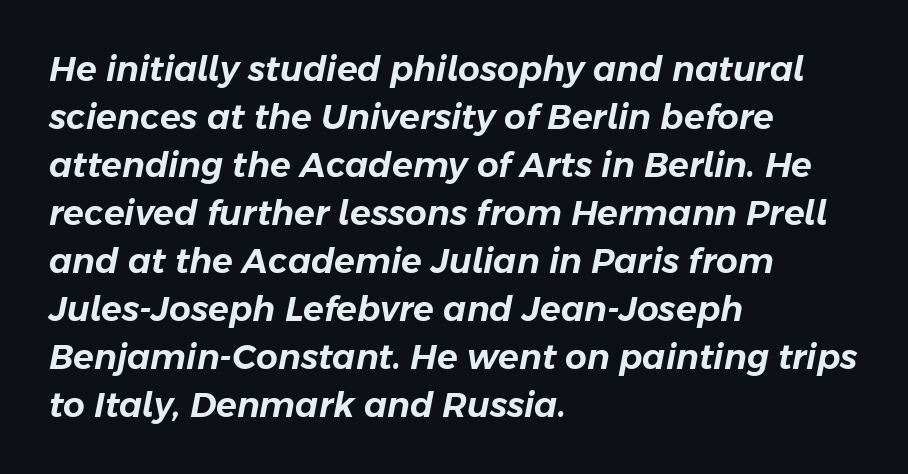
The image shows 34 px text type, italic (leaning right); set left-aligned, normal line spacing (1.41x), normal letter spacing, not underlined; low stroke contrast and a medium x-height.
